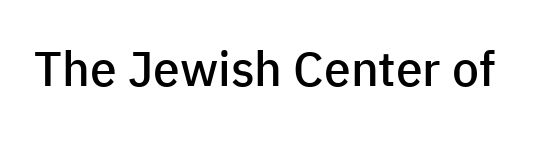
The image shows 48 px semibold sans-serif type, upright; set normal letter spacing, not underlined; low stroke contrast and a medium x-height.
